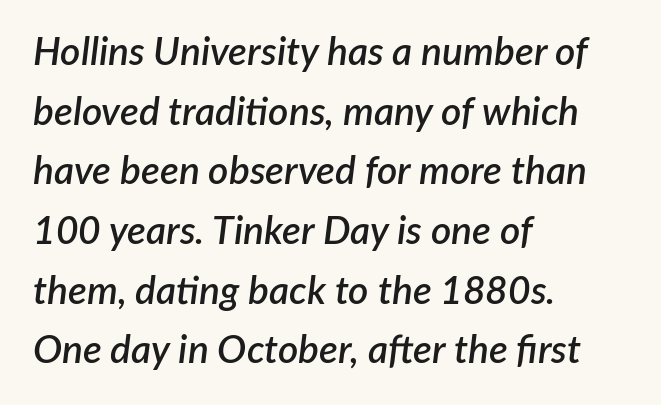
Here the designer chose a conventional face with non-uniform glyph widths. These lines keep a tight, regular rhythm from letter to letter. A typesetter would mark this as italic. A bare baseline throughout the passage.
